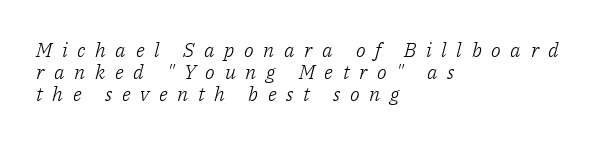
The image shows 20 px text type, italic (leaning right); set left-aligned, tight line spacing (1.09x), unusually wide letter spacing (+0.48 em), not underlined.
